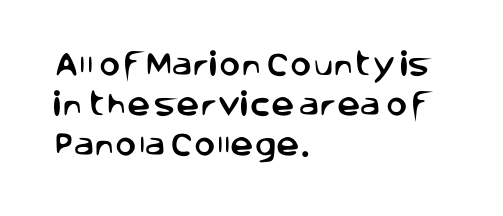
{"italic": "no", "underline": "no", "align": "left", "line_spacing": "normal", "line_spacing_ratio": 1.54, "letter_spacing": "normal", "letter_spacing_em": 0.0, "glyph_px": 26}
